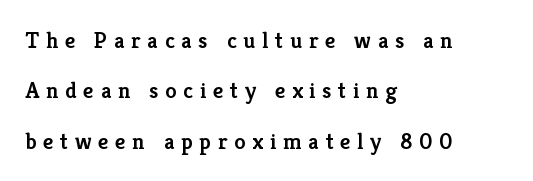
The image shows 23 px text type, upright; set left-aligned, loose line spacing (2.19x), unusually wide letter spacing (+0.29 em), not underlined.
